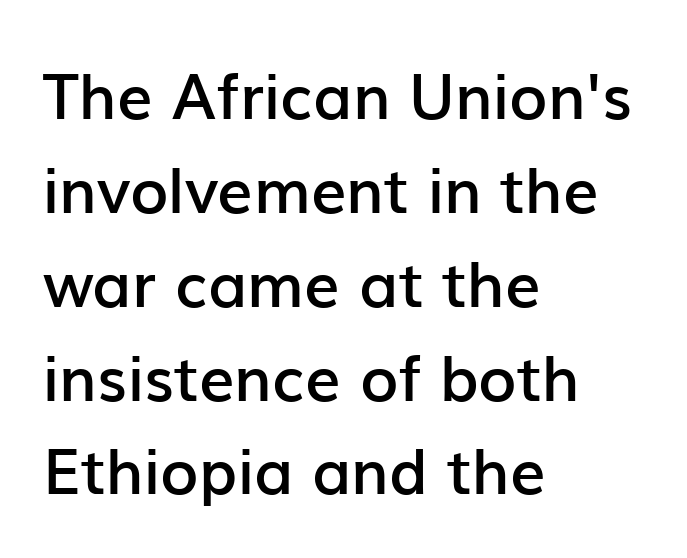
The image shows 63 px semibold sans-serif type, upright; set left-aligned, normal line spacing (1.49x), normal letter spacing, not underlined; low stroke contrast and a medium x-height.
